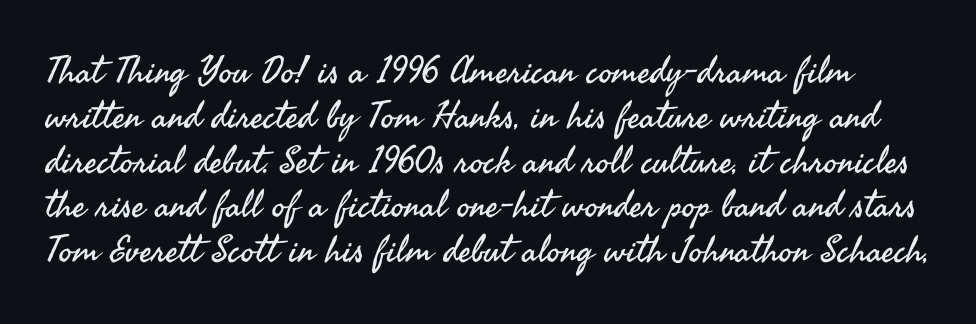
{"serif": "no", "bold": "no", "weight": "regular", "width": "normal", "stroke_contrast": "medium", "x_height": "small", "monospaced": "no", "underline": "no", "line_spacing_ratio": 1.21, "letter_spacing": "normal", "letter_spacing_em": 0.0, "glyph_px": 37}
